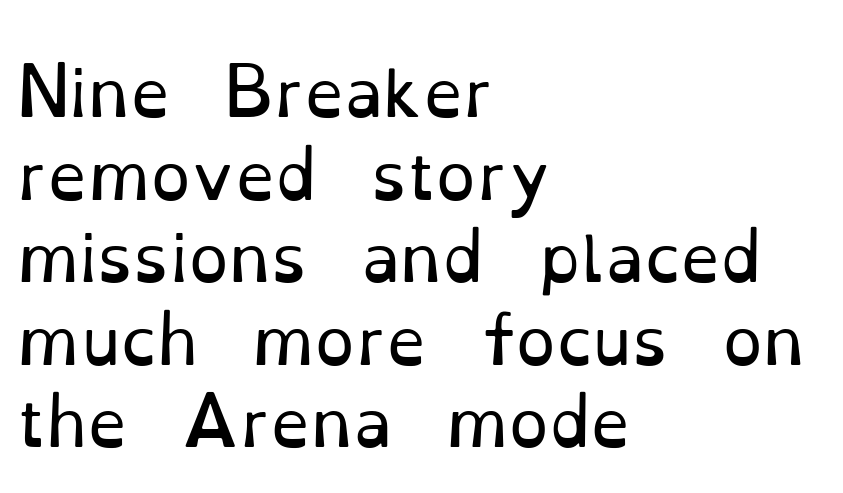
The passage shown has conventional tracking throughout. The ragged edge is on the right, which tells us the setting is flush left. The weight would be labelled regular, book, light, or lighter still. Posture: straight, roman, zero tilt.
